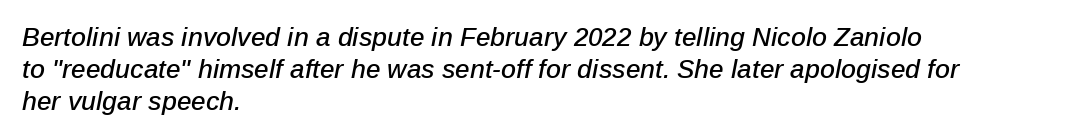
The image shows 26 px text type, italic (leaning right); set left-aligned, line spacing 1.23x, normal letter spacing, not underlined.
